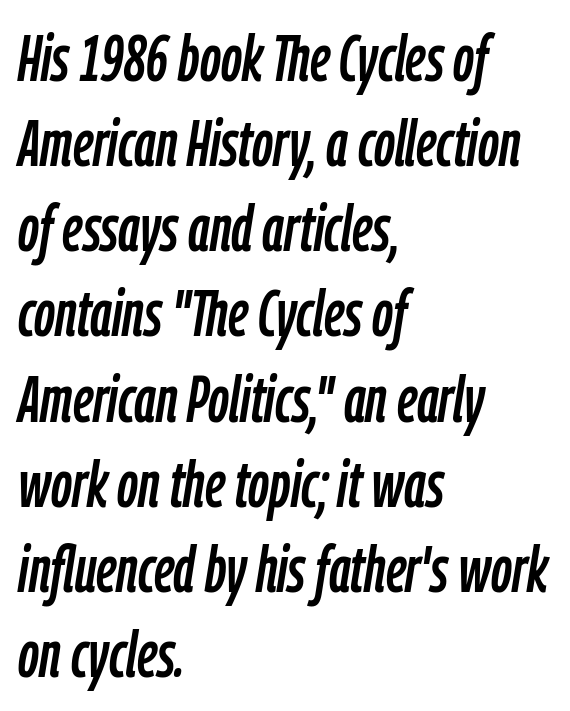
Character widths vary here, with narrow letters taking less room than wide ones. Underline: absent. Vertically, the passage feels balanced, rows spaced as you'd expect. The face used here is rendered with its standard letterfit. Every row of glyphs begins at an identical x-position on the left. The rendering applies a slant to the glyphs.
